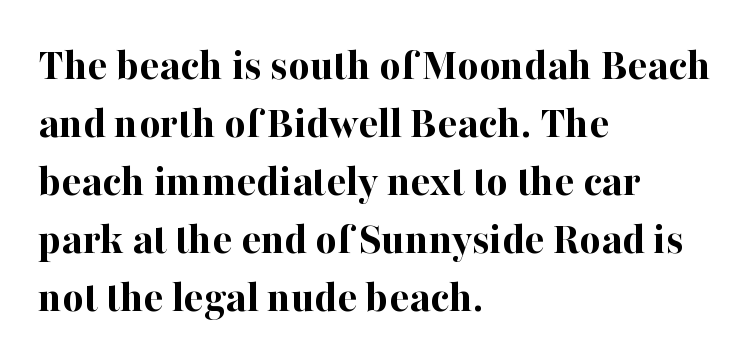
{"serif": "yes", "italic": "no", "bold": "yes", "weight": "bold", "width": "normal", "stroke_contrast": "high", "x_height": "medium", "monospaced": "no", "underline": "no", "align": "left", "line_spacing": "normal", "line_spacing_ratio": 1.26, "letter_spacing": "normal", "letter_spacing_em": 0.0, "glyph_px": 46}
